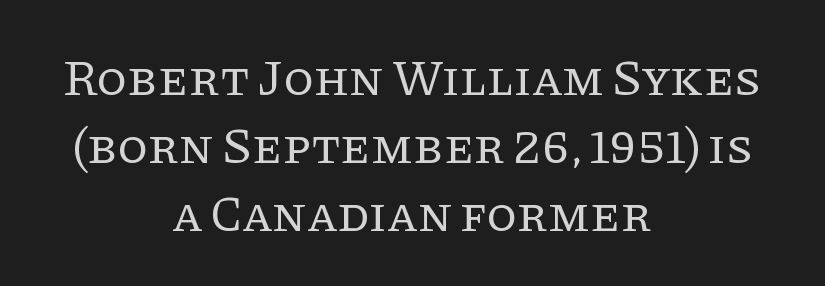
Quick note: underline off. When letters stand straight like this, we call the style roman or upright. The lines are quadded center. Spacing verdict: proportional, widths tailored to each character.
